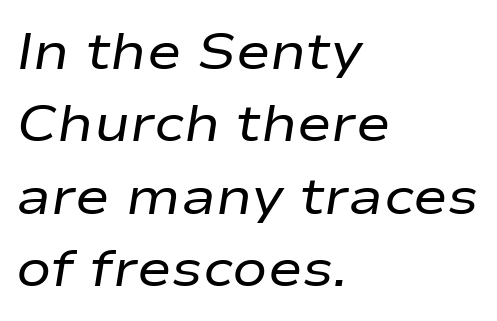
Between one letter and the next there's only the usual sliver of space. Slant detected: the letters are inclined. What's the leading like? Ordinary, nothing unusual. The strokes are not fattened; the text isn't bold.
